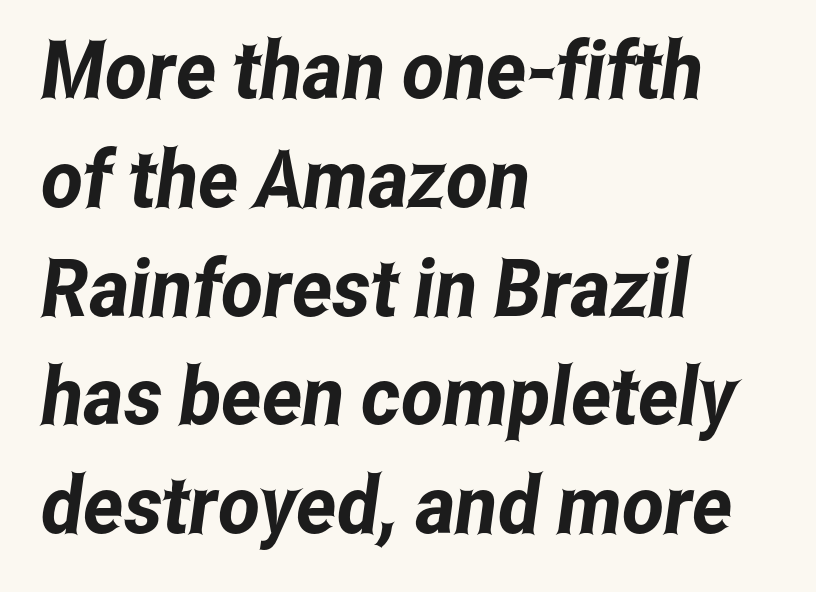
This sample keeps an unexceptional amount of space between lines. The horizontal fit of the characters is conventional and even. These lines are composed in type without serifs. Alignment: flush left. Note the varied advance widths — an 'i' is clearly narrower than an 'm'. Lines of text with bare space underneath.
